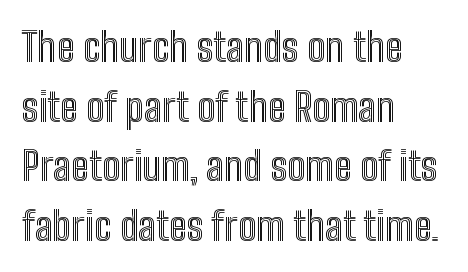
Q: Is the text italic (slanted)? A: No, it is upright.
Q: Is the text underlined? A: No.
Q: How is the paragraph aligned? A: Left-aligned.
Q: Is the spacing between letters normal or unusually wide? A: Normal.
Q: Is the spacing between lines tight, normal or loose? A: Normal.
Q: Width (condensed, normal, or wide)? A: Condensed.
Q: x-height? A: Medium.
Q: Monospaced? A: No.
